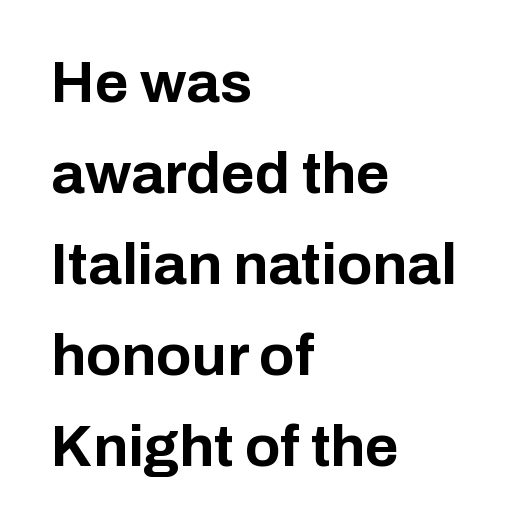
The image shows 58 px bold sans-serif type, upright; set left-aligned, normal line spacing (1.57x), normal letter spacing, not underlined; low stroke contrast and a medium x-height.
